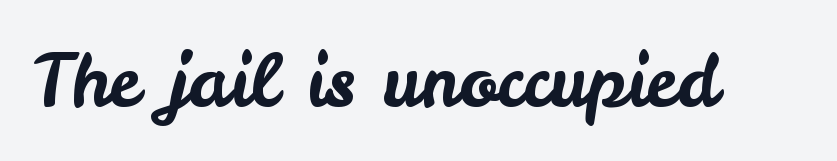
The image shows 71 px sans-serif type; set normal letter spacing, not underlined; low stroke contrast and a small x-height.
